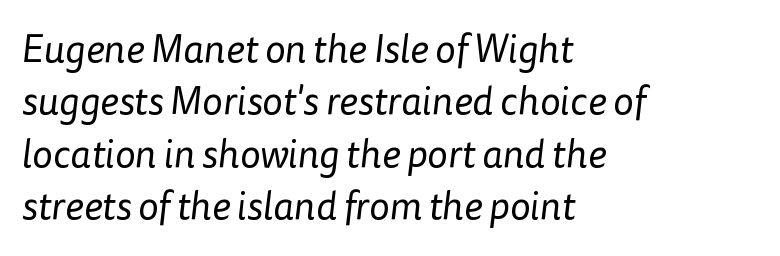
Q: Is the text bold? A: No.
Q: Is the typeface a serif or a sans-serif typeface? A: Sans-serif.
Q: Is the text underlined? A: No.
Q: How is the paragraph aligned? A: Left-aligned.
Q: Is the spacing between letters normal or unusually wide? A: Normal.
Q: Is the spacing between lines tight, normal or loose? A: Normal.
Q: Width (condensed, normal, or wide)? A: Normal.
Q: Stroke contrast? A: Low.
Q: x-height? A: Medium.
Q: Monospaced? A: No.
